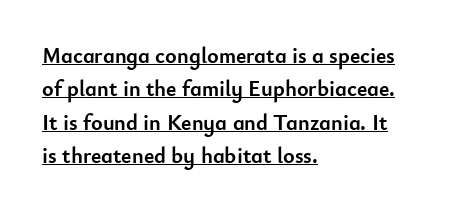
Q: Is the text bold? A: Yes.
Q: Is the text italic (slanted)? A: No, it is upright.
Q: Is the text underlined? A: Yes.
Q: How is the paragraph aligned? A: Left-aligned.
Q: Is the spacing between letters normal or unusually wide? A: Normal.
Q: Is the spacing between lines tight, normal or loose? A: Normal.
